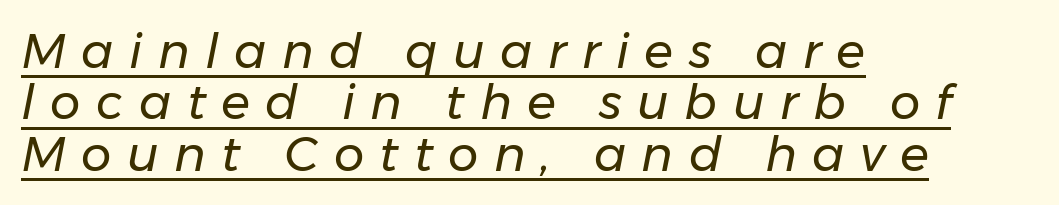
The image shows 48 px regular-weight type, italic (leaning right); set left-aligned, tight line spacing (1.07x), unusually wide letter spacing (+0.32 em), underlined; low stroke contrast and a medium x-height.
